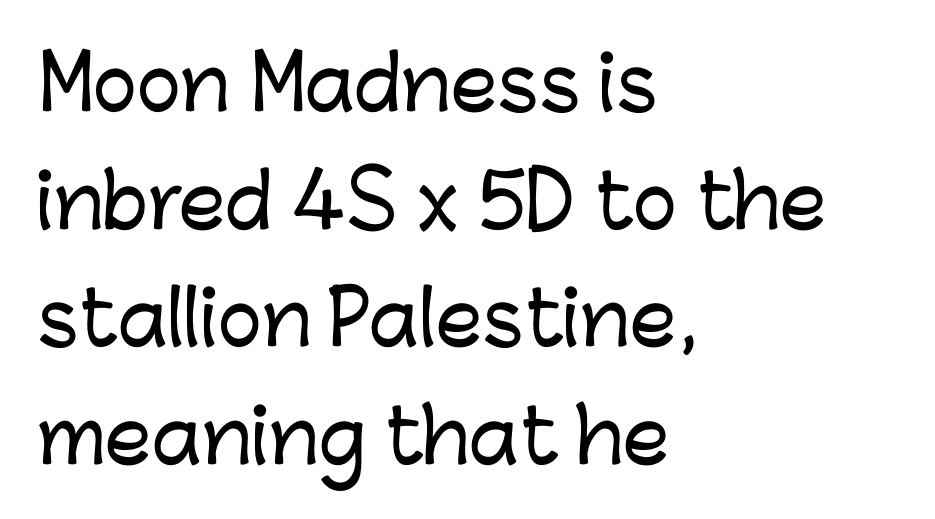
This sample uses plain, unmodified letter spacing. Teacher's note: observe the even left margin — that is flush-left alignment. Proportional: the letters do not fall into vertical columns. Is this a sans? Yes — the strokes have no serifs. The vertical gap from one line to the next is medium.
